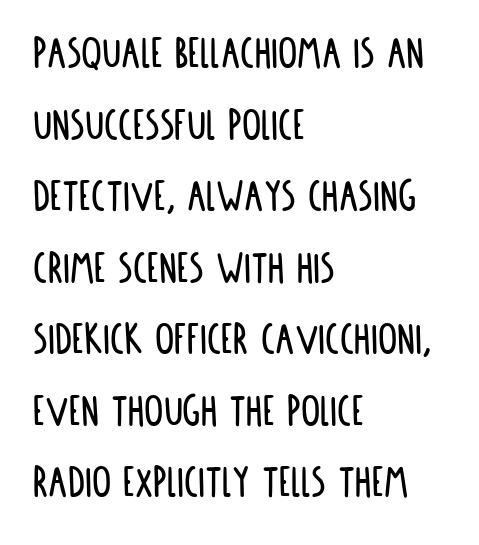
{"serif": "no", "italic": "no", "width": "condensed", "stroke_contrast": "low", "x_height": "large", "monospaced": "no", "underline": "no", "align": "left", "line_spacing": "normal", "line_spacing_ratio": 1.49, "letter_spacing": "normal", "letter_spacing_em": 0.0, "glyph_px": 48}
